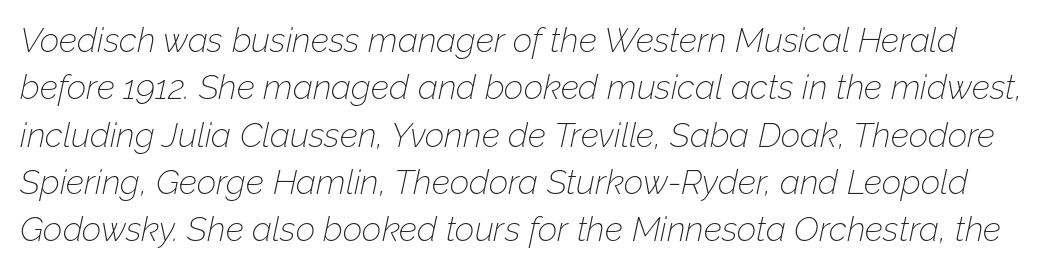
The image shows 34 px thin type, italic (leaning right); set normal line spacing (1.39x), normal letter spacing, not underlined; low stroke contrast and a medium x-height.
